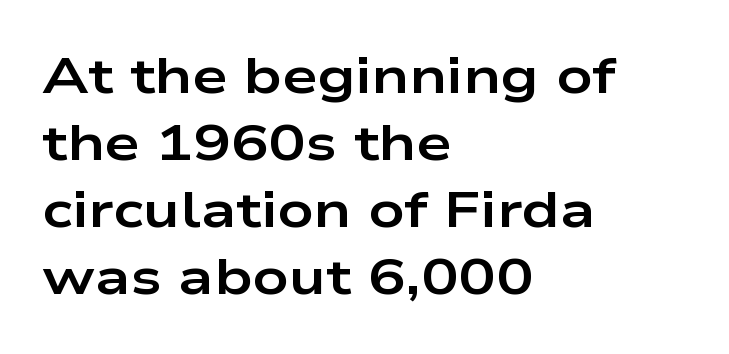
The image shows 50 px bold, wide sans-serif type, upright; set left-aligned, normal line spacing (1.34x), normal letter spacing, not underlined; low stroke contrast and a medium x-height.
